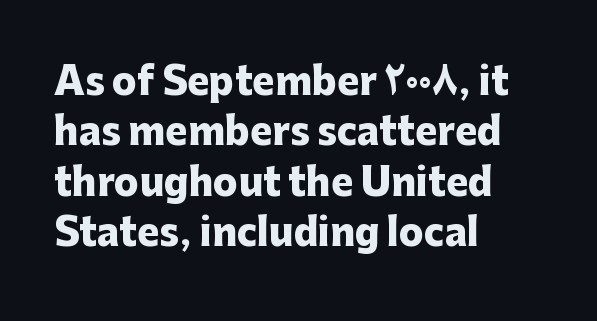
Q: Is the text bold? A: Yes.
Q: Is the text italic (slanted)? A: No, it is upright.
Q: Is the typeface a serif or a sans-serif typeface? A: Sans-serif.
Q: Is the text underlined? A: No.
Q: How is the paragraph aligned? A: Left-aligned.
Q: Is the spacing between letters normal or unusually wide? A: Normal.
Q: Is the spacing between lines tight, normal or loose? A: Normal.
Q: Width (condensed, normal, or wide)? A: Normal.
Q: Stroke contrast? A: Low.
Q: x-height? A: Medium.
Q: Monospaced? A: No.
